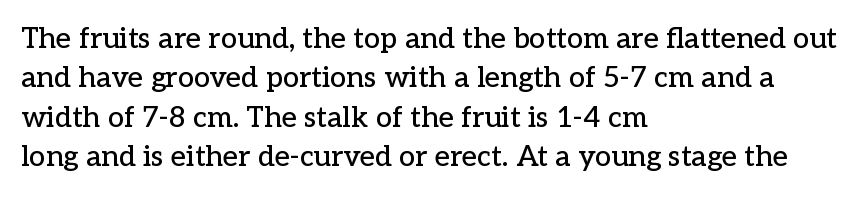
The image shows 29 px serif type, upright; set left-aligned, normal line spacing (1.36x), normal letter spacing, not underlined; low stroke contrast and a medium x-height.
